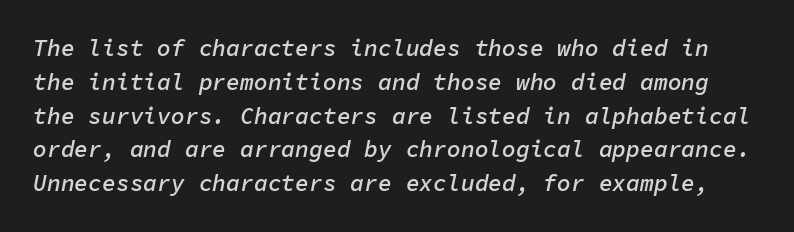
Lines of text with bare space underneath. The text carries the slant typical of an italic or oblique font. Heft: intermediate — a semibold. Standard letterfit; no display-style spreading of the glyphs.
